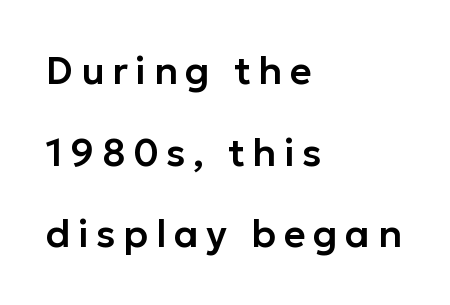
The image shows 38 px sans-serif type, upright; set left-aligned, loose line spacing (2.15x), unusually wide letter spacing (+0.2 em), not underlined; low stroke contrast and a medium x-height.
